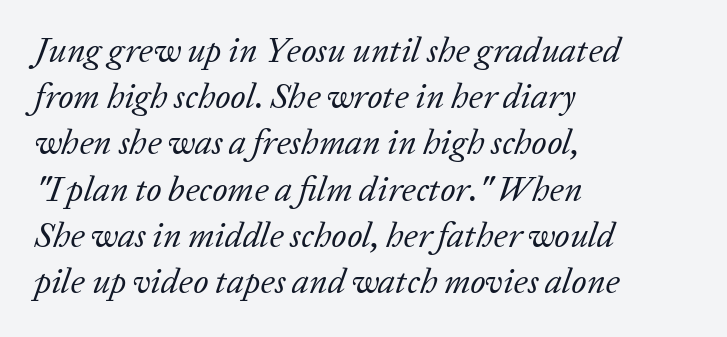
Q: Is the text bold? A: No.
Q: Is the text italic (slanted)? A: Yes, it leans right by about 20 degrees.
Q: Is the typeface a serif or a sans-serif typeface? A: Serif.
Q: Is the text underlined? A: No.
Q: How is the paragraph aligned? A: Left-aligned.
Q: Is the spacing between letters normal or unusually wide? A: Normal.
Q: Is the spacing between lines tight, normal or loose? A: Normal.
Q: Width (condensed, normal, or wide)? A: Normal.
Q: Stroke contrast? A: Low.
Q: x-height? A: Medium.
Q: Monospaced? A: No.
